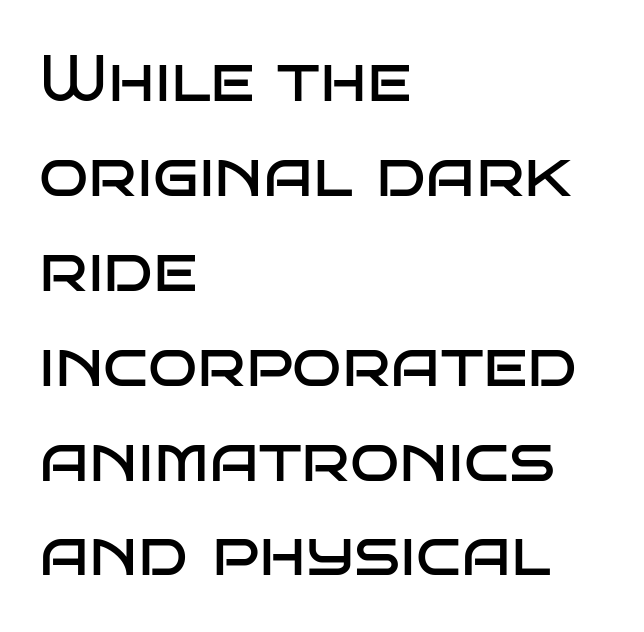
The image shows 65 px regular-weight, wide sans-serif type, upright; set left-aligned, normal line spacing (1.46x), normal letter spacing, not underlined; low stroke contrast and a large x-height.
